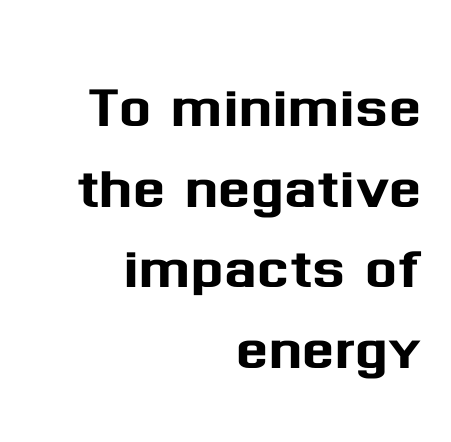
Horizontal bands of white between lines are thin slivers. Looks like regular typesetting: each glyph gets only the width it needs. Does the copy run flush right? Yes — the right margin is perfectly even. Classification — sans serif.
